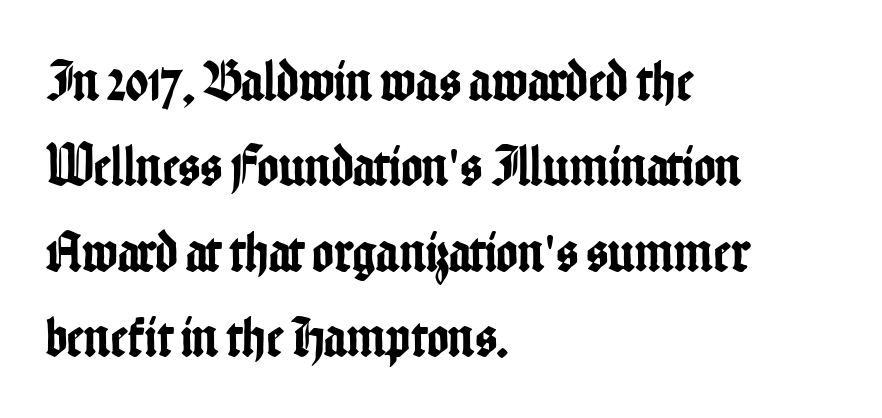
These lines are rendered in a variable-pitch font. A bare baseline throughout the passage. Style check: upright. The rendering keeps characters at their native spacing. The designer went with a sans here, leaving each stem footless. The typesetter chose a ragged-right arrangement here.
